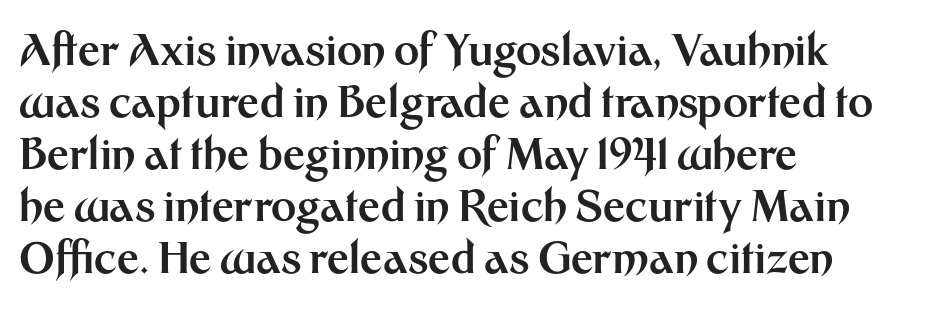
Q: Is the text bold? A: Yes.
Q: Is the text italic (slanted)? A: No, it is upright.
Q: Is the typeface a serif or a sans-serif typeface? A: Sans-serif.
Q: Is the text underlined? A: No.
Q: How is the paragraph aligned? A: Left-aligned.
Q: Is the spacing between letters normal or unusually wide? A: Normal.
Q: Width (condensed, normal, or wide)? A: Normal.
Q: Stroke contrast? A: Medium.
Q: x-height? A: Medium.
Q: Monospaced? A: No.
